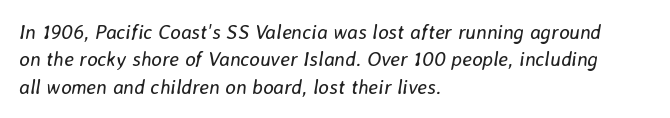
The image shows 20 px text type, italic (leaning right); set left-aligned, normal line spacing (1.37x), normal letter spacing, not underlined.
